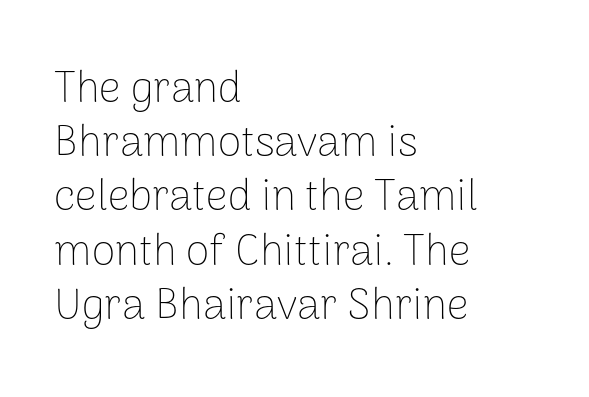
The image shows 43 px thin sans-serif type, upright; set left-aligned, normal line spacing (1.26x), normal letter spacing, not underlined; low stroke contrast and a medium x-height.
